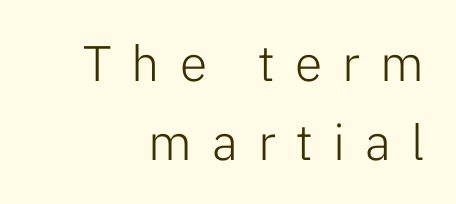
You can tell it's not italic because the verticals are truly vertical. Varying glyph widths throughout — classic text-font behaviour. This is sans-serif lettering, the kind often seen on screens and signage. Which margin do the lines hug? The right one — the left edge is uneven. Letters rest on an invisible, unmarked baseline. Look at the tracking — it's clearly loosened, letters drifting apart.
